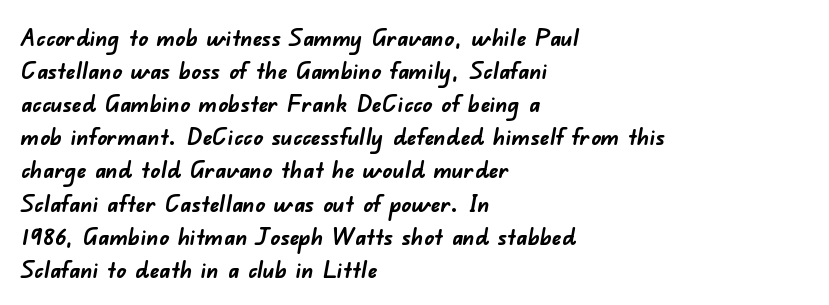
{"bold": "yes", "underline": "no", "align": "left", "line_spacing": "normal", "line_spacing_ratio": 1.38, "letter_spacing": "normal", "letter_spacing_em": 0.0, "glyph_px": 24}
